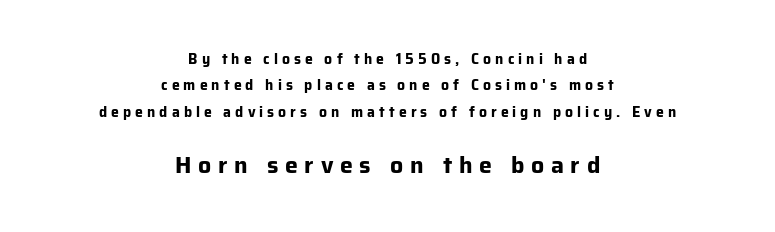
The image shows 23 px bold type, upright; set centered, line spacing 1.89x, unusually wide letter spacing (+0.29 em), not underlined; the second (bottom) block is 1.64x larger.
